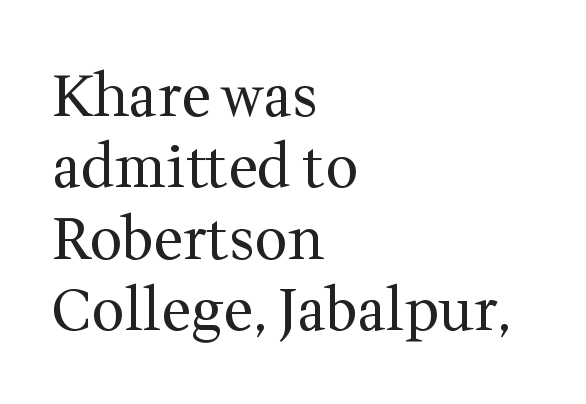
{"serif": "yes", "italic": "no", "bold": "no", "weight": "regular", "width": "normal", "stroke_contrast": "medium", "x_height": "medium", "monospaced": "no", "underline": "no", "align": "left", "line_spacing_ratio": 1.23, "letter_spacing": "normal", "letter_spacing_em": 0.0, "glyph_px": 58}
